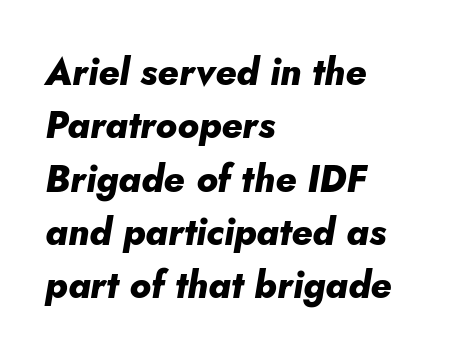
Q: Is the text bold? A: Yes.
Q: Is the text italic (slanted)? A: Yes, it leans right by about 5 degrees.
Q: Is the text underlined? A: No.
Q: How is the paragraph aligned? A: Left-aligned.
Q: Is the spacing between letters normal or unusually wide? A: Normal.
Q: Is the spacing between lines tight, normal or loose? A: Normal.
Q: Width (condensed, normal, or wide)? A: Normal.
Q: Stroke contrast? A: Low.
Q: x-height? A: Small.
Q: Monospaced? A: No.
